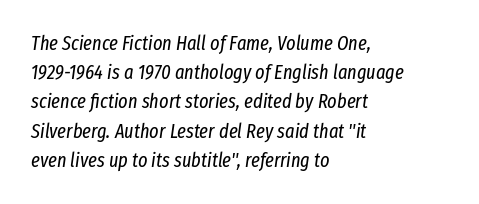
Q: Is the text bold? A: No.
Q: Is the text italic (slanted)? A: Yes, it leans right by about 8 degrees.
Q: Is the text underlined? A: No.
Q: How is the paragraph aligned? A: Left-aligned.
Q: Is the spacing between letters normal or unusually wide? A: Normal.
Q: Is the spacing between lines tight, normal or loose? A: Normal.
